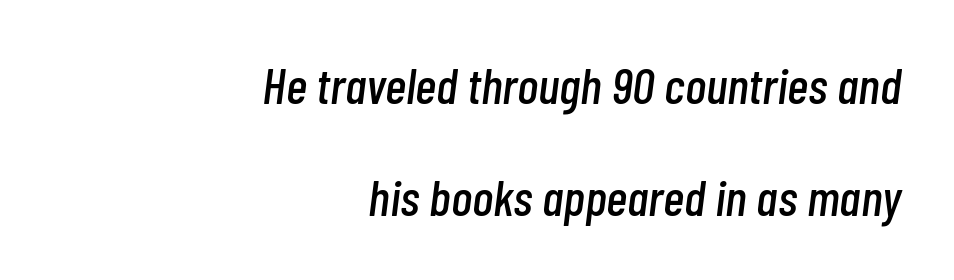
{"italic": "yes", "lean": "right", "slant_degrees": 7, "width": "condensed", "stroke_contrast": "low", "x_height": "medium", "monospaced": "no", "underline": "no", "align": "right", "line_spacing": "loose", "line_spacing_ratio": 2.19, "letter_spacing": "normal", "letter_spacing_em": 0.0, "glyph_px": 51}
